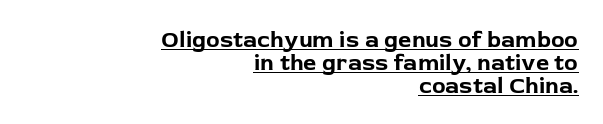
{"italic": "no", "bold": "yes", "underline": "yes", "align": "right", "line_spacing": "tight", "line_spacing_ratio": 1.0, "letter_spacing": "normal", "letter_spacing_em": 0.0, "glyph_px": 23}
